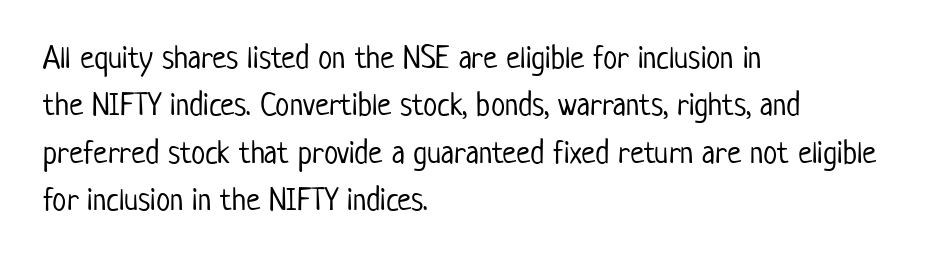
The image shows 32 px light, condensed sans-serif type, upright; set left-aligned, normal line spacing (1.48x), normal letter spacing, not underlined; low stroke contrast and a medium x-height.
